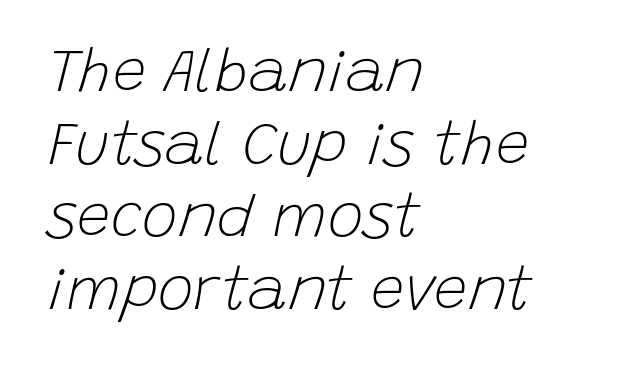
The image shows 60 px light type, italic (leaning right); set left-aligned, line spacing 1.21x, normal letter spacing, not underlined; low stroke contrast and a large x-height.
